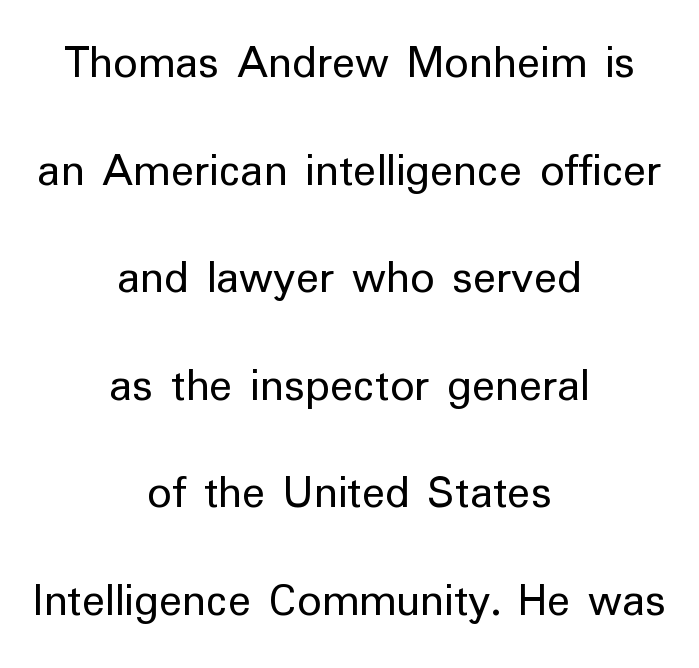
Proportional: the letters do not fall into vertical columns. The passage shown is typeset with a sans-serif family. The typeface has the unassuming heft of standard copy or less. Does extra space separate the letters? No, they use regular spacing. The paragraph has two soft edges and a firm central axis. Underline: absent.
